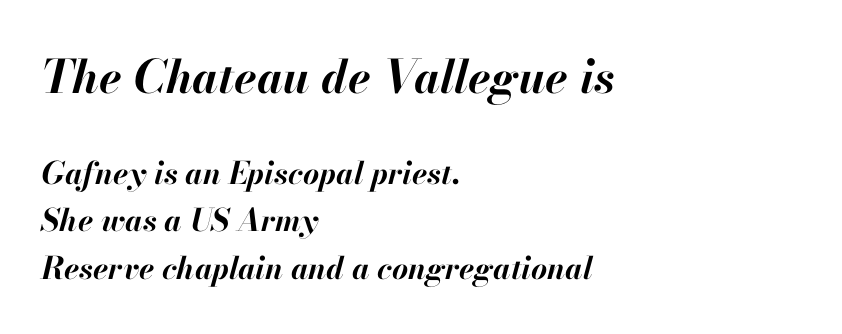
Reading top to bottom, the characters get smaller at the block break. The face used here has a pronounced slope to its letters. Typesetter's note: full bold, strokes at maximum text heaviness. There is no visible air inserted between adjacent glyphs.
